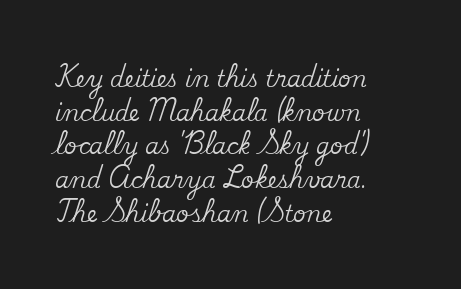
{"underline": "no", "align": "left", "line_spacing": "normal", "line_spacing_ratio": 1.53, "letter_spacing": "normal", "letter_spacing_em": 0.0, "glyph_px": 22}
